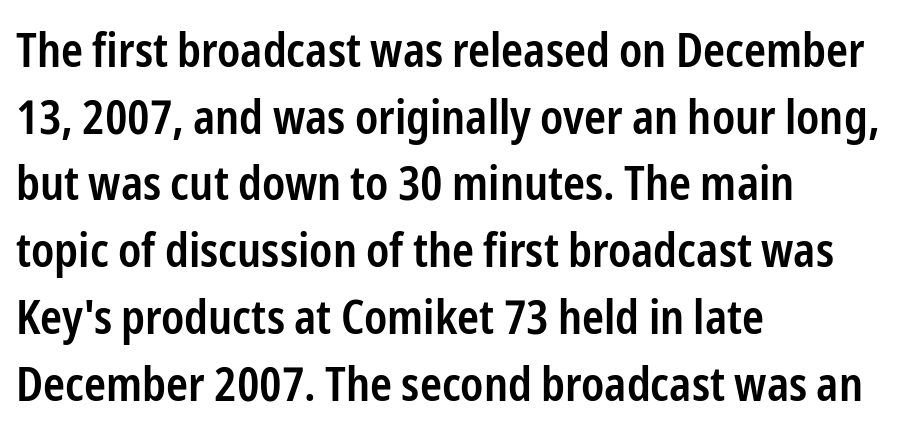
{"serif": "no", "italic": "no", "bold": "semi", "weight": "semibold", "width": "condensed", "stroke_contrast": "low", "x_height": "medium", "monospaced": "no", "underline": "no", "align": "left", "line_spacing": "normal", "line_spacing_ratio": 1.42, "letter_spacing": "normal", "letter_spacing_em": 0.0, "glyph_px": 47}
